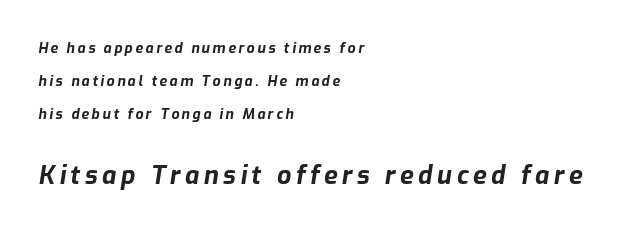
Q: Is the text bold? A: Yes.
Q: Is the text italic (slanted)? A: Yes, it leans right by about 9 degrees.
Q: Is the text underlined? A: No.
Q: How is the paragraph aligned? A: Left-aligned.
Q: Is the spacing between lines tight, normal or loose? A: Loose.
Q: Which block of text is set in a larger size, the first (top) or the second (bottom)? A: The second (bottom) one.
